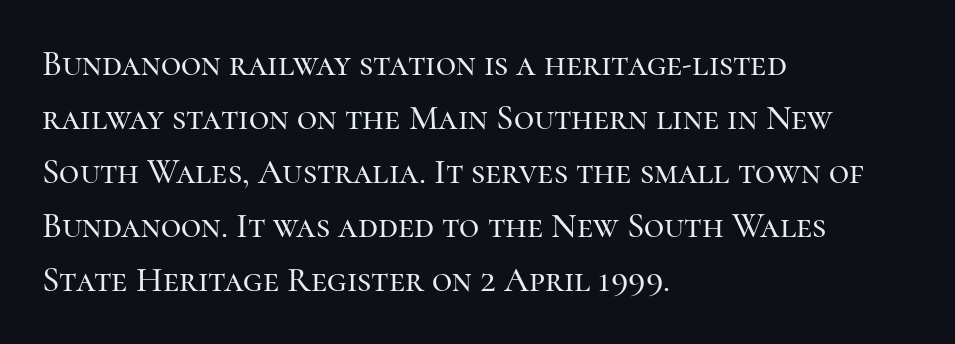
Q: Is the text italic (slanted)? A: No, it is upright.
Q: Is the typeface a serif or a sans-serif typeface? A: Serif.
Q: Is the text underlined? A: No.
Q: How is the paragraph aligned? A: Left-aligned.
Q: Is the spacing between letters normal or unusually wide? A: Normal.
Q: Is the spacing between lines tight, normal or loose? A: Normal.
Q: Width (condensed, normal, or wide)? A: Normal.
Q: Stroke contrast? A: High.
Q: x-height? A: Medium.
Q: Monospaced? A: No.
